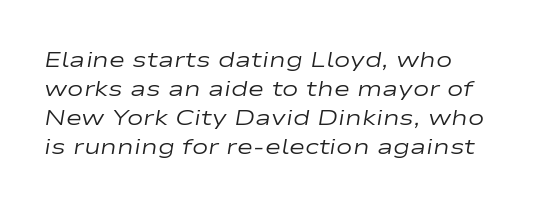
Q: Is the text bold? A: No.
Q: Is the text italic (slanted)? A: Yes, it leans right by about 9 degrees.
Q: Is the text underlined? A: No.
Q: Is the spacing between letters normal or unusually wide? A: Normal.
Q: Is the spacing between lines tight, normal or loose? A: Normal.
